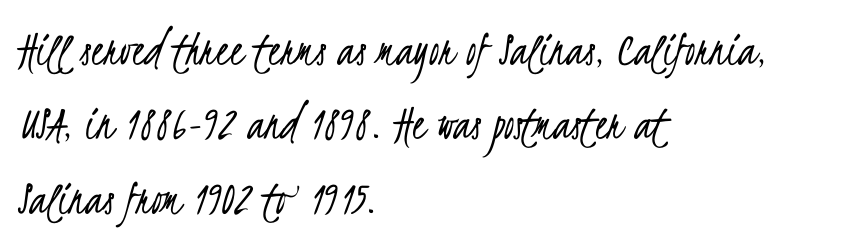
Q: Is the text bold? A: No.
Q: Is the typeface a serif or a sans-serif typeface? A: Sans-serif.
Q: Is the text underlined? A: No.
Q: How is the paragraph aligned? A: Left-aligned.
Q: Is the spacing between letters normal or unusually wide? A: Normal.
Q: Is the spacing between lines tight, normal or loose? A: Normal.
Q: Width (condensed, normal, or wide)? A: Condensed.
Q: Stroke contrast? A: Low.
Q: x-height? A: Small.
Q: Monospaced? A: No.
